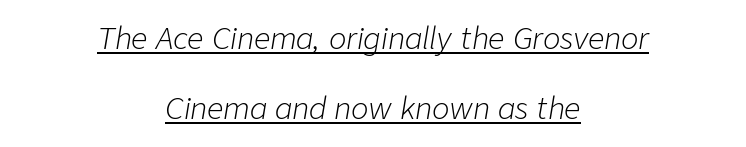
{"italic": "yes", "lean": "right", "slant_degrees": 9, "bold": "no", "weight": "light", "width": "normal", "stroke_contrast": "low", "x_height": "medium", "monospaced": "no", "underline": "yes", "align": "center", "line_spacing": "loose", "line_spacing_ratio": 2.4, "letter_spacing": "normal", "letter_spacing_em": 0.0, "glyph_px": 29}
